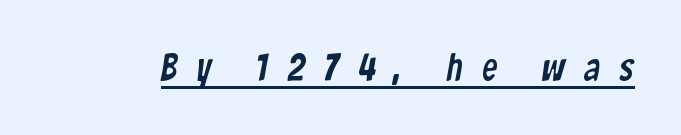
The image shows 38 px condensed sans-serif type; set unusually wide letter spacing (+0.5 em), underlined; low stroke contrast and a medium x-height.
